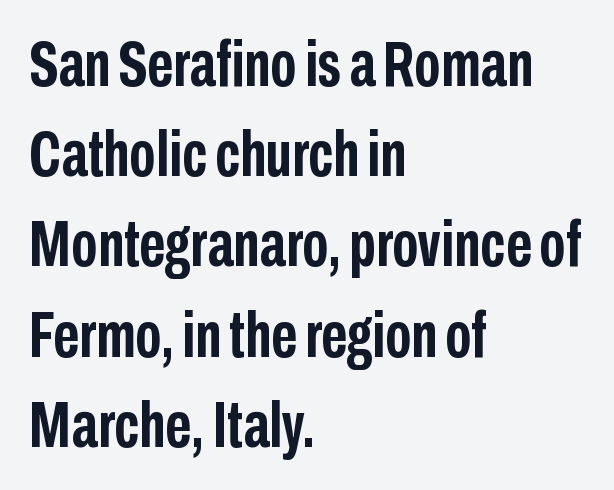
The image shows 64 px semibold, condensed sans-serif type, upright; set left-aligned, normal line spacing (1.41x), normal letter spacing, not underlined; low stroke contrast and a medium x-height.
